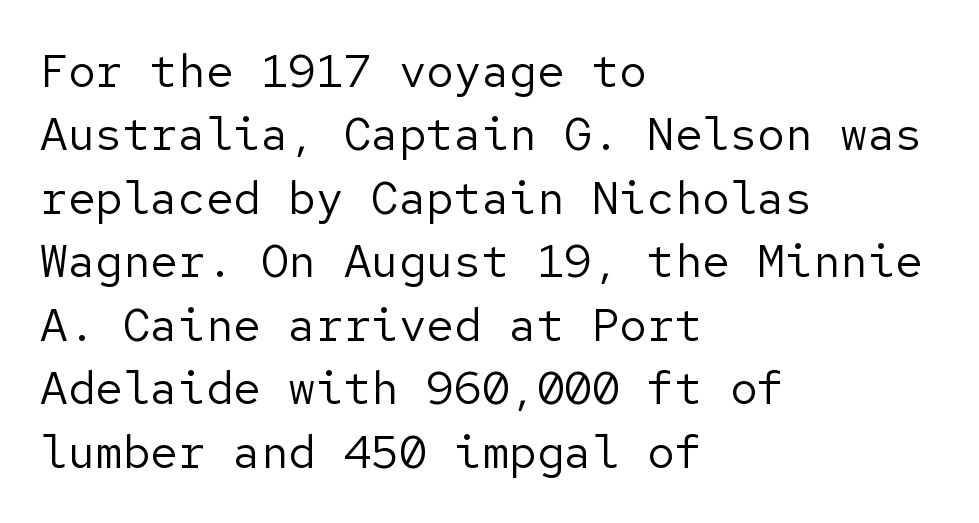
The characters are drawn with everyday or finer stroke widths. To sum up the face: it is a sans, with no serifs. Does the leading feel generous? No, just average. The passage is arranged the way most books set body copy — flush left. This sample uses plain, unmodified letter spacing.
